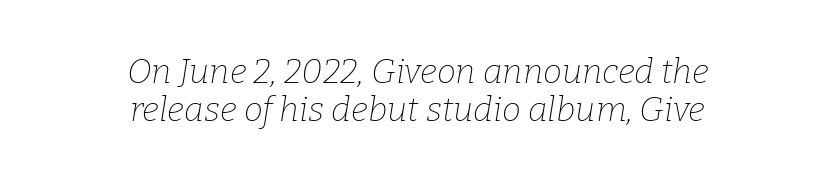
Q: Is the text bold? A: No.
Q: Is the text italic (slanted)? A: Yes, it leans right by about 9 degrees.
Q: Is the typeface a serif or a sans-serif typeface? A: Serif.
Q: Is the text underlined? A: No.
Q: How is the paragraph aligned? A: Centered.
Q: Is the spacing between letters normal or unusually wide? A: Normal.
Q: Is the spacing between lines tight, normal or loose? A: Tight.
Q: Width (condensed, normal, or wide)? A: Normal.
Q: Stroke contrast? A: Low.
Q: x-height? A: Medium.
Q: Monospaced? A: No.
